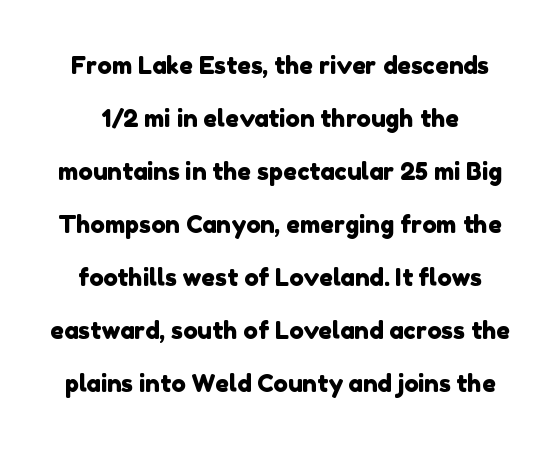
The image shows 24 px text type; set loose line spacing (2.21x), normal letter spacing, not underlined.
